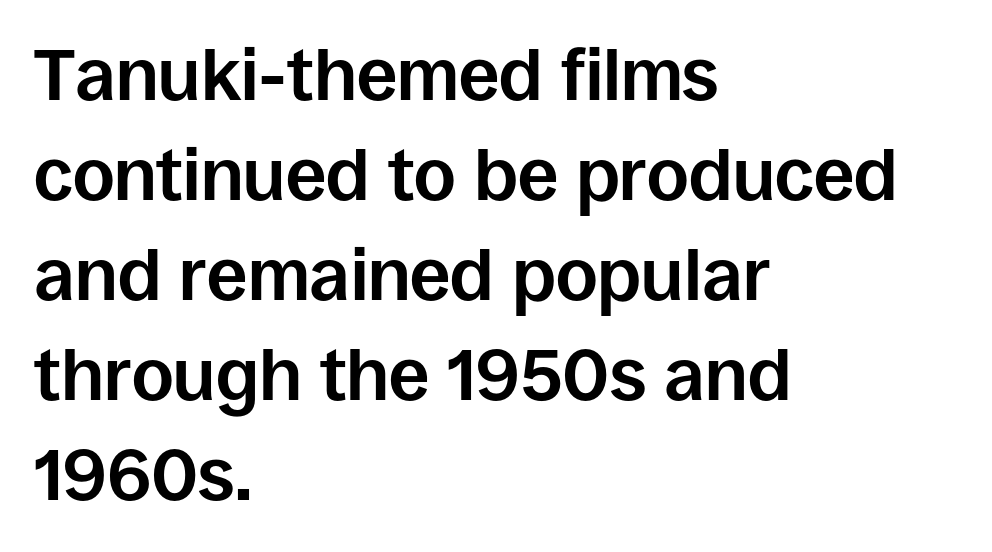
{"serif": "no", "italic": "no", "bold": "yes", "weight": "bold", "width": "normal", "stroke_contrast": "low", "x_height": "large", "monospaced": "no", "underline": "no", "align": "left", "line_spacing": "normal", "line_spacing_ratio": 1.39, "letter_spacing": "normal", "letter_spacing_em": 0.0, "glyph_px": 72}
